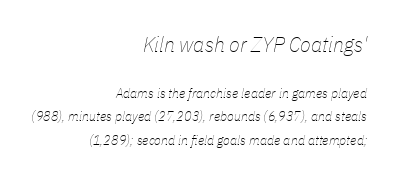
Q: Is the text bold? A: No.
Q: Is the text italic (slanted)? A: Yes, it leans right by about 11 degrees.
Q: Is the text underlined? A: No.
Q: How is the paragraph aligned? A: Right-aligned.
Q: Is the spacing between letters normal or unusually wide? A: Normal.
Q: Is the spacing between lines tight, normal or loose? A: Normal.
Q: Which block of text is set in a larger size, the first (top) or the second (bottom)? A: The first (top) one.
